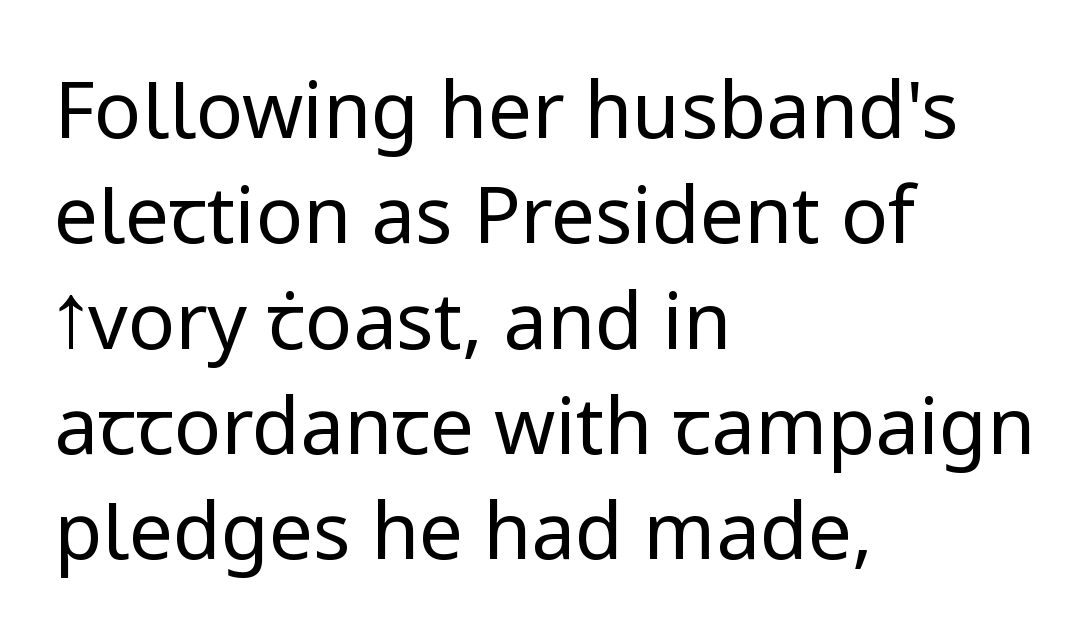
The image shows 78 px regular-weight sans-serif type, upright; set left-aligned, normal line spacing (1.35x), normal letter spacing, not underlined; low stroke contrast and a medium x-height.
